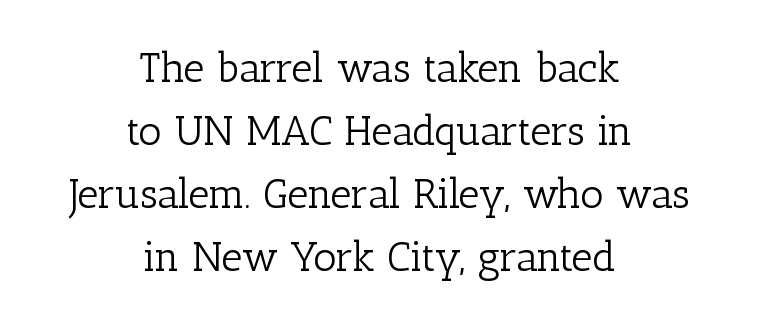
{"serif": "yes", "italic": "no", "bold": "no", "weight": "light", "width": "normal", "stroke_contrast": "low", "x_height": "medium", "monospaced": "no", "underline": "no", "align": "center", "line_spacing": "normal", "line_spacing_ratio": 1.54, "letter_spacing": "normal", "letter_spacing_em": 0.0, "glyph_px": 41}
